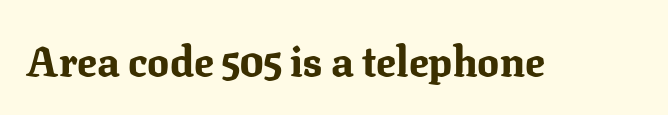
The image shows 41 px bold serif type, upright; set normal letter spacing, not underlined; medium stroke contrast and a medium x-height.
